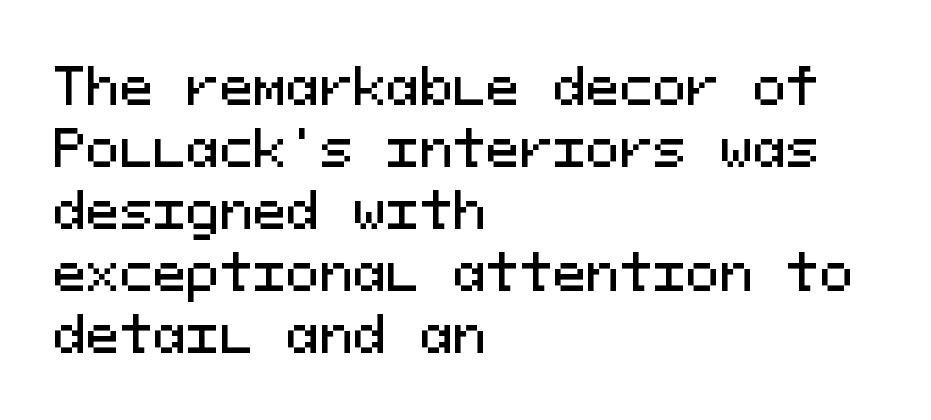
{"serif": "no", "italic": "no", "width": "normal", "stroke_contrast": "medium", "x_height": "medium", "monospaced": "yes", "underline": "no", "align": "left", "line_spacing_ratio": 1.24, "letter_spacing": "normal", "letter_spacing_em": 0.0, "glyph_px": 50}
